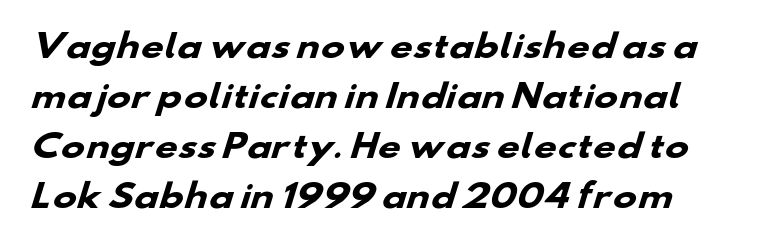
Q: Is the text bold? A: Yes.
Q: Is the typeface a serif or a sans-serif typeface? A: Sans-serif.
Q: Is the text underlined? A: No.
Q: How is the paragraph aligned? A: Left-aligned.
Q: Is the spacing between letters normal or unusually wide? A: Normal.
Q: Is the spacing between lines tight, normal or loose? A: Normal.
Q: Width (condensed, normal, or wide)? A: Wide.
Q: Stroke contrast? A: Low.
Q: x-height? A: Small.
Q: Monospaced? A: No.
